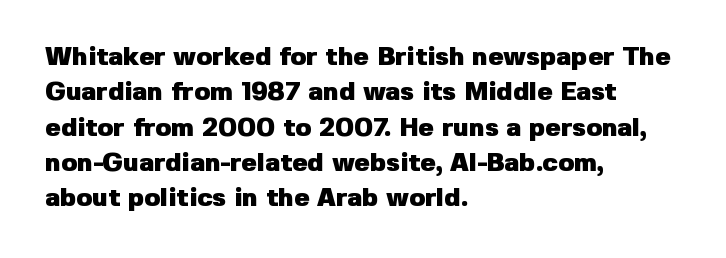
{"italic": "no", "bold": "yes", "underline": "no", "align": "left", "line_spacing": "normal", "line_spacing_ratio": 1.36, "letter_spacing": "normal", "letter_spacing_em": 0.0, "glyph_px": 26}
